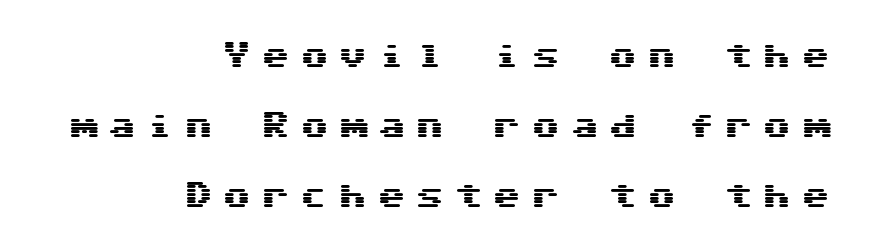
Q: Is the text italic (slanted)? A: No, it is upright.
Q: Is the typeface a serif or a sans-serif typeface? A: Sans-serif.
Q: Is the text underlined? A: No.
Q: How is the paragraph aligned? A: Right-aligned.
Q: Is the spacing between letters normal or unusually wide? A: Unusually wide.
Q: Is the spacing between lines tight, normal or loose? A: Loose.
Q: Width (condensed, normal, or wide)? A: Wide.
Q: Stroke contrast? A: Medium.
Q: x-height? A: Medium.
Q: Monospaced? A: Yes.
